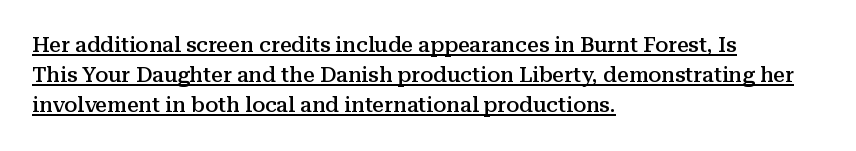
Q: Is the text bold? A: Semi-bold.
Q: Is the text italic (slanted)? A: No, it is upright.
Q: Is the text underlined? A: Yes.
Q: How is the paragraph aligned? A: Left-aligned.
Q: Is the spacing between letters normal or unusually wide? A: Normal.
Q: Is the spacing between lines tight, normal or loose? A: Normal.
